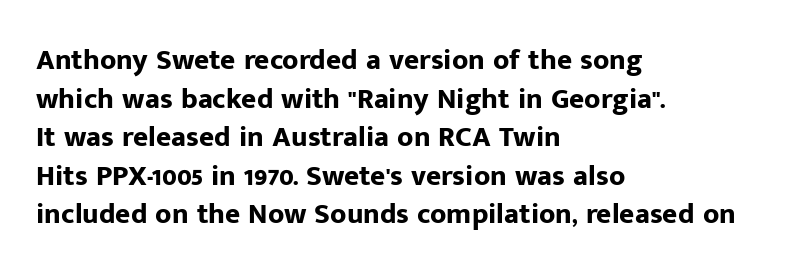
{"serif": "no", "italic": "no", "bold": "yes", "weight": "bold", "width": "normal", "stroke_contrast": "low", "x_height": "medium", "monospaced": "no", "underline": "no", "align": "left", "line_spacing": "normal", "line_spacing_ratio": 1.33, "letter_spacing": "normal", "letter_spacing_em": 0.0, "glyph_px": 29}
